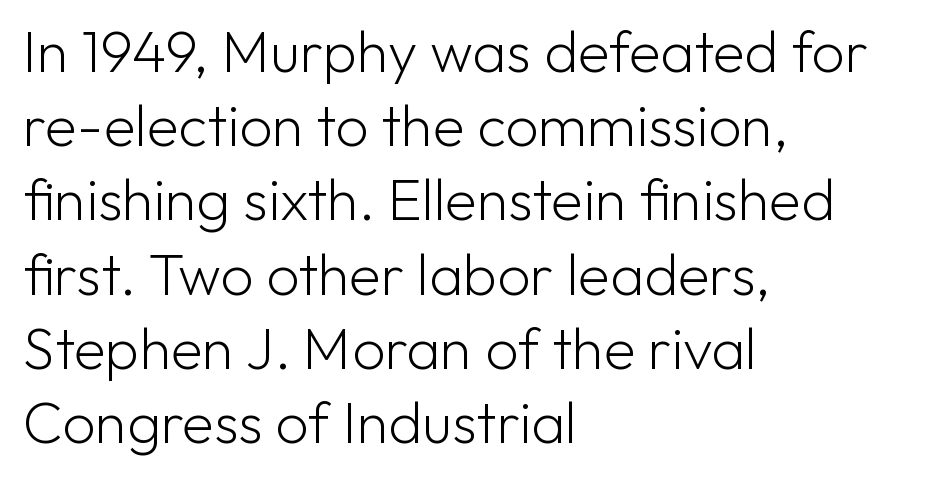
The image shows 58 px light sans-serif type, upright; set left-aligned, normal line spacing (1.28x), normal letter spacing, not underlined; low stroke contrast and a medium x-height.
